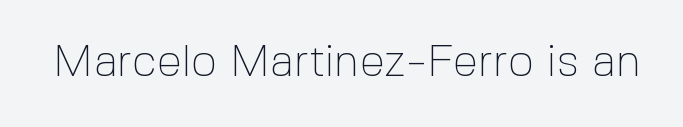
The image shows 45 px thin sans-serif type, upright; set normal letter spacing, not underlined; a medium x-height.
